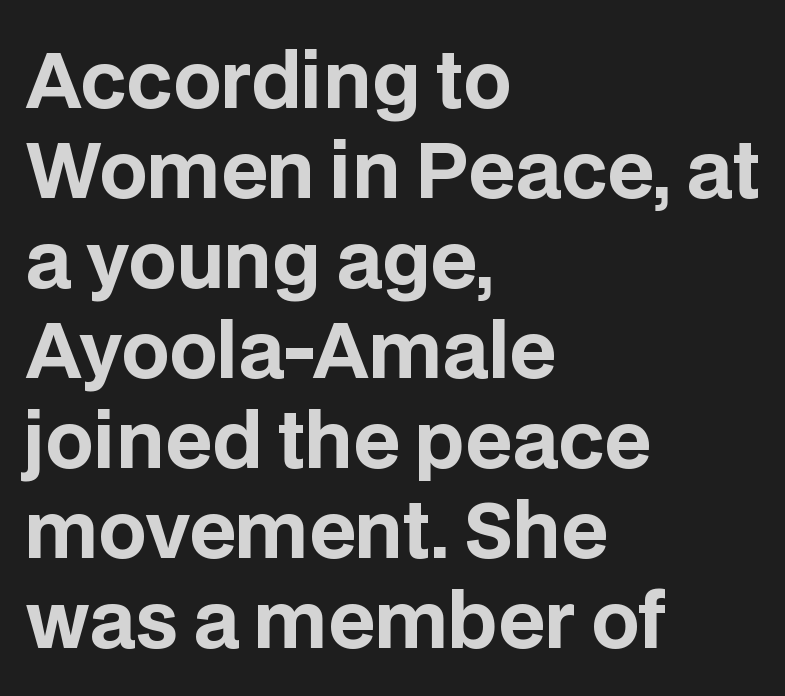
Look at the tracking — it's just the regular setting, nothing added. The compositor pushed each line to the left boundary. Does the weight exceed regular? Yes, all the way to bold. No word sits above an underline.
